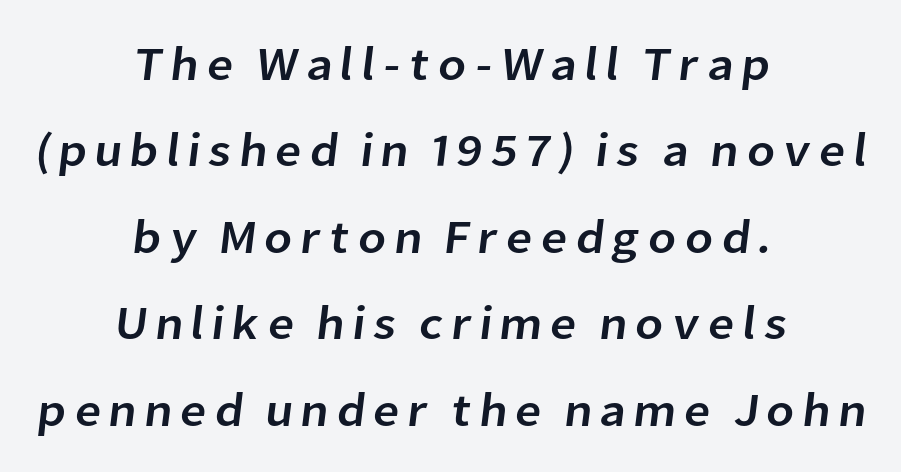
{"serif": "no", "width": "normal", "stroke_contrast": "low", "x_height": "medium", "monospaced": "no", "underline": "no", "align": "center", "line_spacing_ratio": 1.84, "glyph_px": 47}
